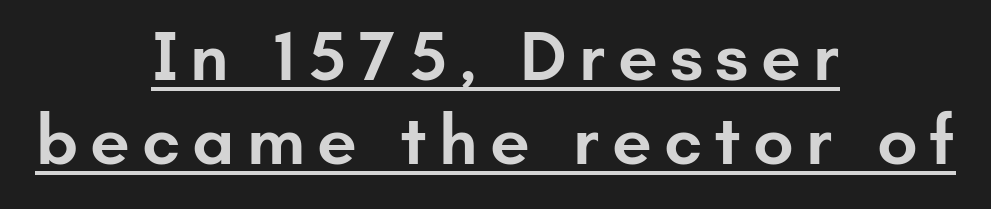
The image shows 71 px semibold sans-serif type, upright; set centered, line spacing 1.19x, underlined; low stroke contrast and a small x-height.
